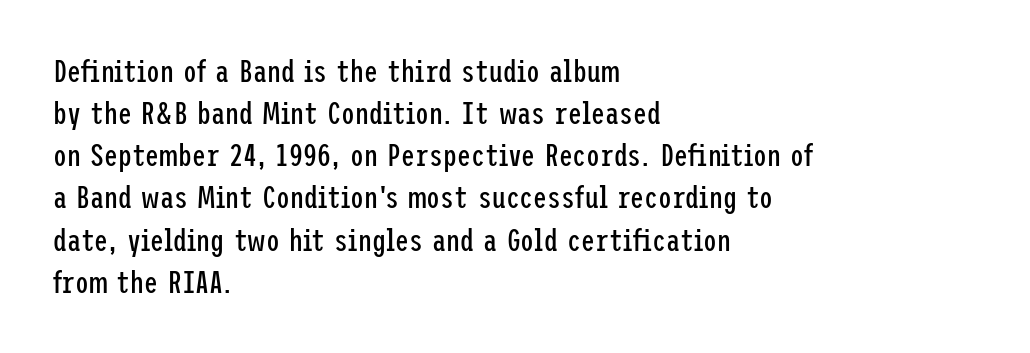
The image shows 31 px regular-weight, condensed sans-serif type, upright; set left-aligned, normal line spacing (1.36x), normal letter spacing, not underlined; low stroke contrast and a medium x-height.
